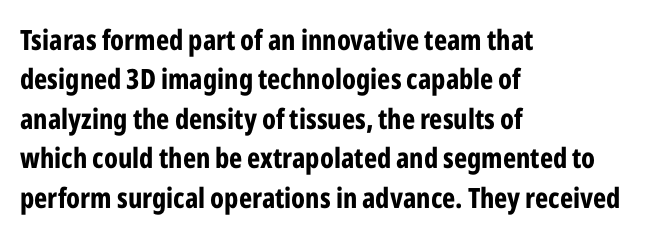
{"serif": "no", "italic": "no", "bold": "yes", "weight": "bold", "width": "condensed", "stroke_contrast": "low", "x_height": "medium", "monospaced": "no", "underline": "no", "align": "left", "line_spacing": "normal", "line_spacing_ratio": 1.41, "letter_spacing": "normal", "letter_spacing_em": 0.0, "glyph_px": 28}
